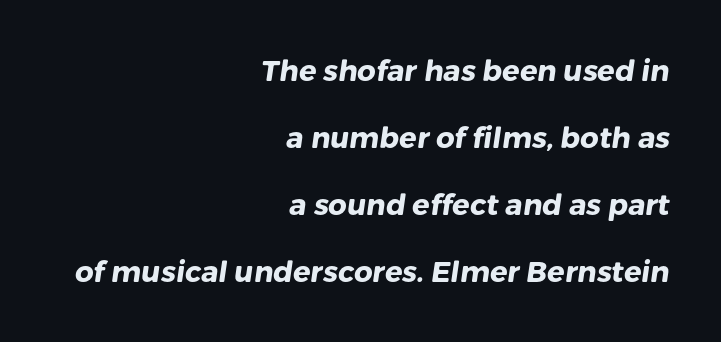
The image shows 29 px heavy sans-serif type; set right-aligned, loose line spacing (2.31x), normal letter spacing, not underlined; low stroke contrast and a medium x-height.
